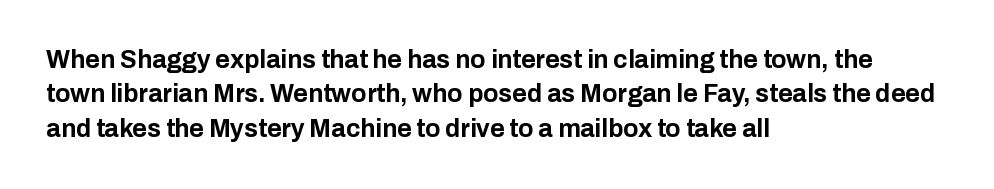
The image shows 25 px bold type, upright; set left-aligned, normal line spacing (1.38x), normal letter spacing, not underlined.
